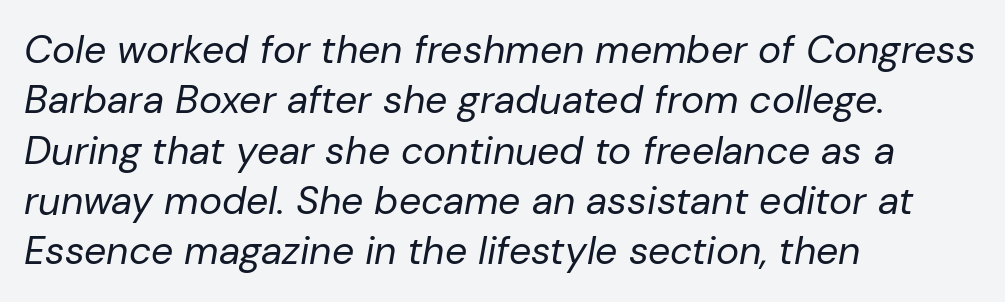
Q: Is the text bold? A: No.
Q: Is the text italic (slanted)? A: Yes, it leans right by about 10 degrees.
Q: Is the text underlined? A: No.
Q: How is the paragraph aligned? A: Left-aligned.
Q: Is the spacing between letters normal or unusually wide? A: Normal.
Q: Is the spacing between lines tight, normal or loose? A: Normal.
Q: Width (condensed, normal, or wide)? A: Normal.
Q: Stroke contrast? A: Low.
Q: x-height? A: Medium.
Q: Monospaced? A: No.
